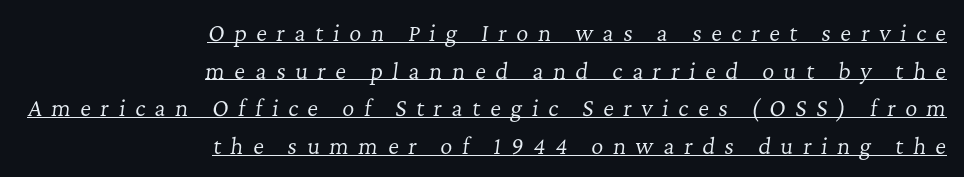
{"italic": "yes", "lean": "right", "slant_degrees": 7, "bold": "no", "underline": "yes", "align": "right", "line_spacing_ratio": 1.79, "letter_spacing": "wide", "letter_spacing_em": 0.46, "glyph_px": 21}
